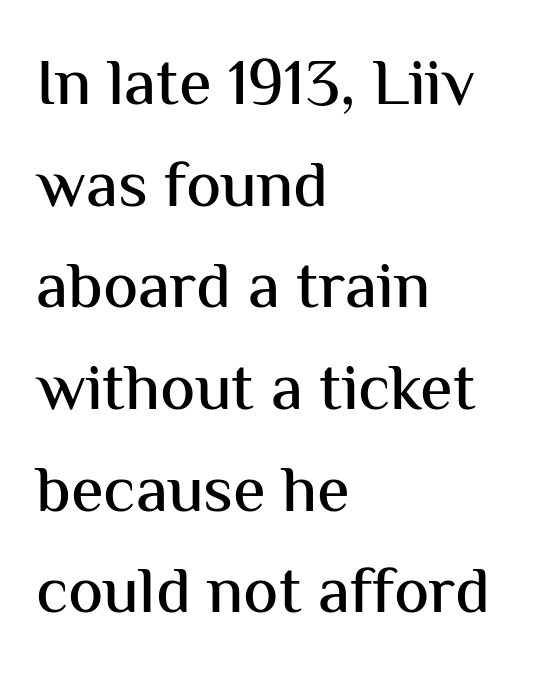
Proportional: the letters do not fall into vertical columns. Evenly set lines give the paragraph a standard silhouette. The horizontal fit of the characters is conventional and even. Line starts are locked; line ends wander. Grotesque or geometric, the face here clearly has no serifs. The typography opts for an upright posture over an oblique one.
